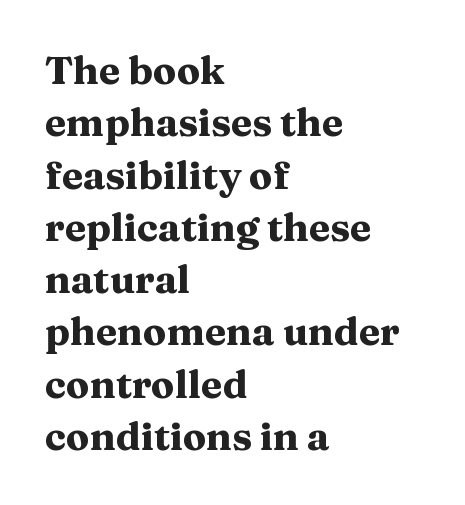
{"serif": "yes", "italic": "no", "bold": "yes", "weight": "heavy", "width": "wide", "stroke_contrast": "medium", "x_height": "medium", "monospaced": "no", "underline": "no", "align": "left", "line_spacing": "normal", "line_spacing_ratio": 1.34, "letter_spacing": "normal", "letter_spacing_em": 0.0, "glyph_px": 39}
